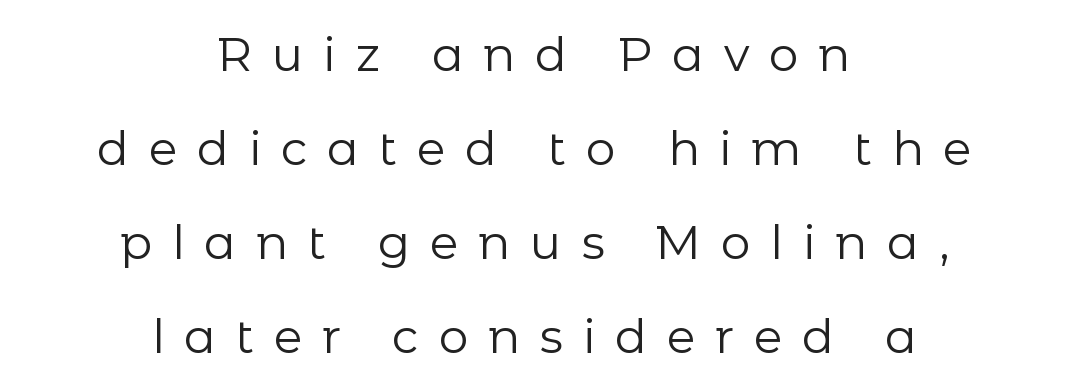
The image shows 47 px regular-weight sans-serif type, upright; set centered, loose line spacing (2.0x), unusually wide letter spacing (+0.42 em), not underlined; low stroke contrast and a medium x-height.
